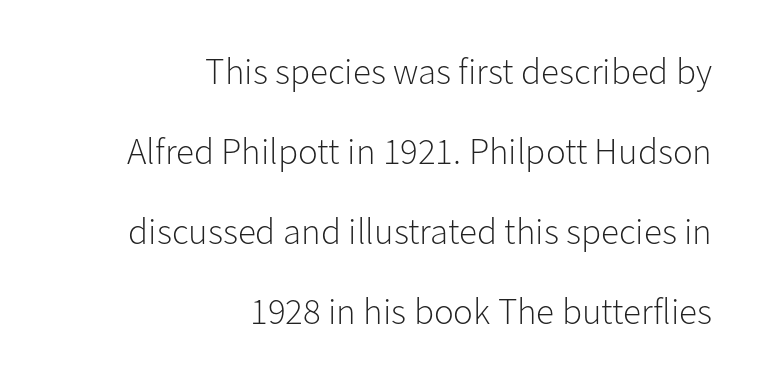
The font family rendered here belongs to the sans-serif group. Is this a fixed-width face? No — the glyphs have proportional, varying widths. This is the regular roman posture of the typeface. Words appear dense and cohesive because spacing is normal. Interline gaps are noticeably wide in this sample.
